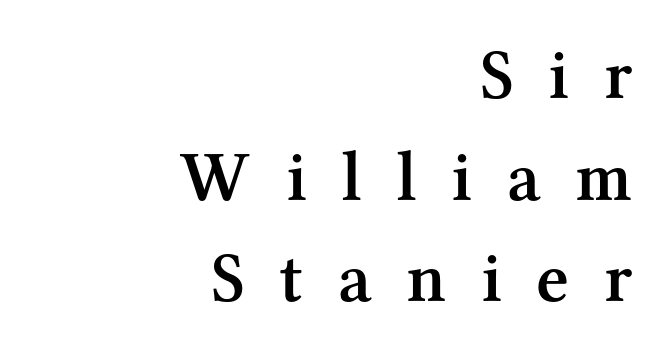
{"serif": "yes", "italic": "no", "bold": "semi", "weight": "semibold", "width": "normal", "stroke_contrast": "medium", "x_height": "medium", "monospaced": "no", "underline": "no", "align": "right", "line_spacing": "normal", "line_spacing_ratio": 1.43, "letter_spacing": "wide", "letter_spacing_em": 0.49, "glyph_px": 71}
